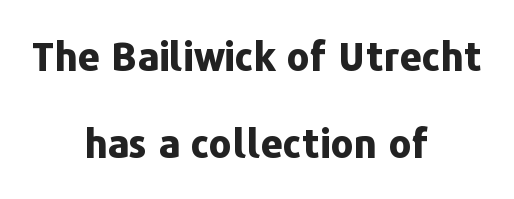
The image shows 39 px bold sans-serif type, upright; set centered, loose line spacing (2.23x), normal letter spacing, not underlined; low stroke contrast and a medium x-height.
